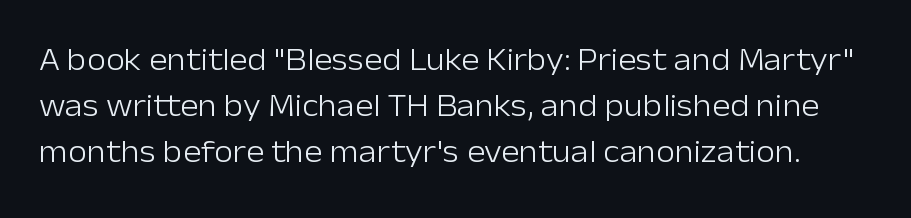
The image shows 31 px light sans-serif type, upright; set normal line spacing (1.48x), normal letter spacing, not underlined; low stroke contrast and a medium x-height.
